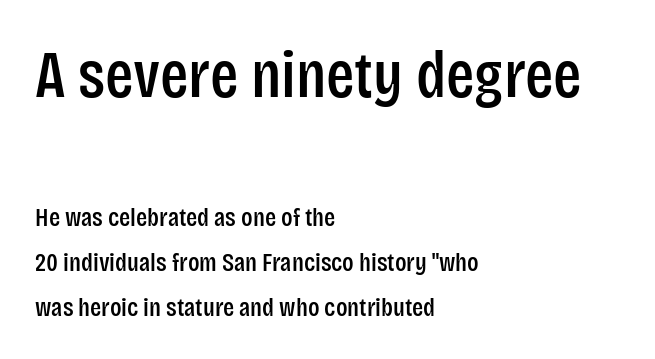
{"serif": "no", "italic": "no", "width": "condensed", "stroke_contrast": "low", "x_height": "large", "monospaced": "no", "underline": "no", "align": "left", "line_spacing_ratio": 1.72, "letter_spacing": "normal", "letter_spacing_em": 0.0, "larger_block": "first", "size_ratio": 2.54, "glyph_px": 66}
